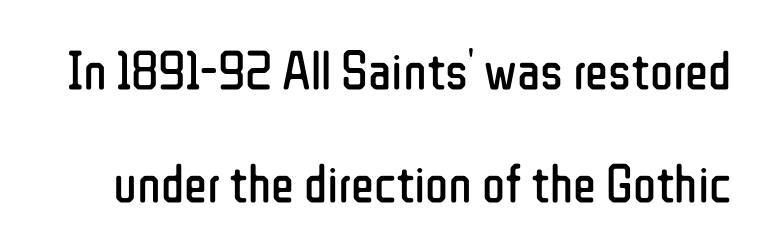
Q: Is the text bold? A: No.
Q: Is the text italic (slanted)? A: No, it is upright.
Q: Is the typeface a serif or a sans-serif typeface? A: Sans-serif.
Q: Is the text underlined? A: No.
Q: Is the spacing between letters normal or unusually wide? A: Normal.
Q: Is the spacing between lines tight, normal or loose? A: Loose.
Q: Width (condensed, normal, or wide)? A: Condensed.
Q: Stroke contrast? A: Low.
Q: x-height? A: Medium.
Q: Monospaced? A: No.
